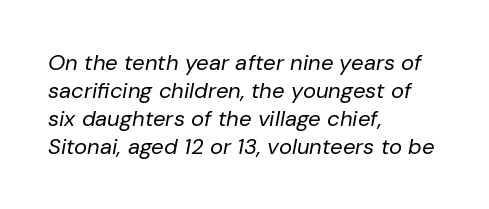
This rendering leaves character spacing at its baseline value. No chunkiness to these letters — they're not bold. The space between consecutive lines is moderate. An italicized treatment has been applied to the whole sample. Lines of text with bare space underneath.
